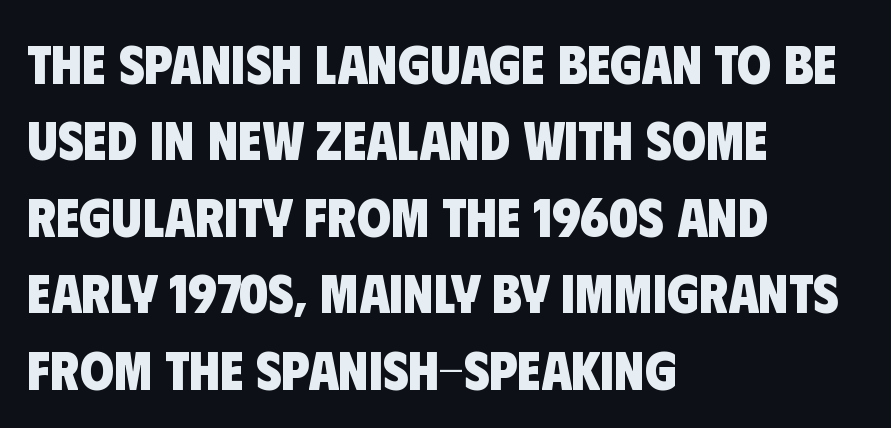
{"serif": "no", "bold": "yes", "weight": "heavy", "width": "condensed", "stroke_contrast": "low", "x_height": "large", "monospaced": "no", "underline": "no", "align": "left", "line_spacing": "normal", "line_spacing_ratio": 1.39, "letter_spacing": "normal", "letter_spacing_em": 0.0, "glyph_px": 55}
